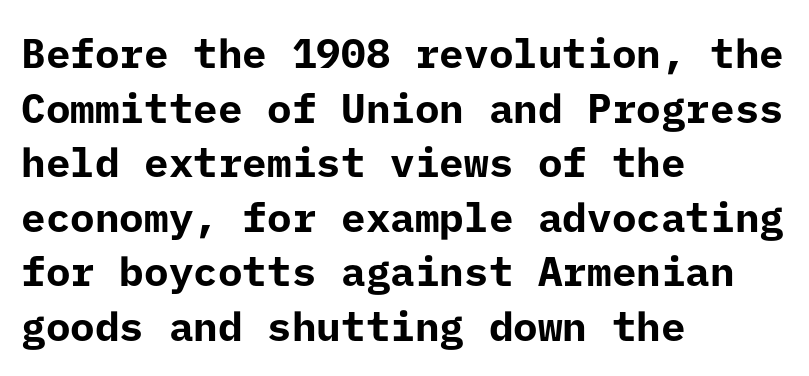
Q: Is the text bold? A: Yes.
Q: Is the text italic (slanted)? A: No, it is upright.
Q: Is the typeface a serif or a sans-serif typeface? A: Sans-serif.
Q: Is the text underlined? A: No.
Q: How is the paragraph aligned? A: Left-aligned.
Q: Is the spacing between letters normal or unusually wide? A: Normal.
Q: Is the spacing between lines tight, normal or loose? A: Normal.
Q: Width (condensed, normal, or wide)? A: Normal.
Q: Stroke contrast? A: Low.
Q: x-height? A: Medium.
